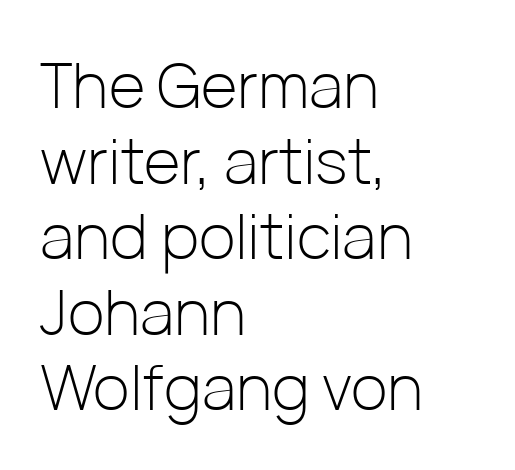
Q: Is the text bold? A: No.
Q: Is the text italic (slanted)? A: No, it is upright.
Q: Is the typeface a serif or a sans-serif typeface? A: Sans-serif.
Q: Is the text underlined? A: No.
Q: How is the paragraph aligned? A: Left-aligned.
Q: Is the spacing between letters normal or unusually wide? A: Normal.
Q: Width (condensed, normal, or wide)? A: Normal.
Q: Stroke contrast? A: Low.
Q: x-height? A: Medium.
Q: Monospaced? A: No.
